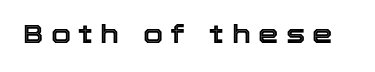
{"italic": "no", "underline": "no", "letter_spacing": "wide", "letter_spacing_em": 0.28, "glyph_px": 26}
